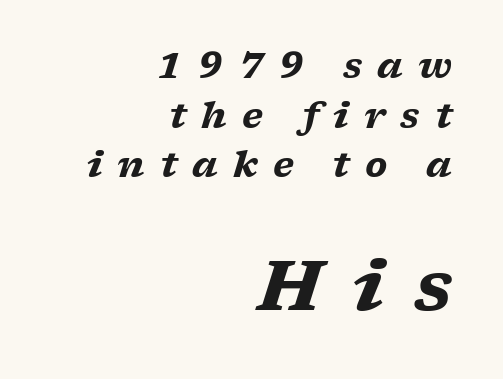
{"serif": "yes", "italic": "yes", "lean": "right", "slant_degrees": 17, "bold": "yes", "weight": "heavy", "width": "wide", "stroke_contrast": "low", "x_height": "medium", "monospaced": "no", "underline": "no", "align": "right", "line_spacing": "normal", "line_spacing_ratio": 1.42, "letter_spacing": "wide", "letter_spacing_em": 0.43, "larger_block": "second", "size_ratio": 2.0, "glyph_px": 70}
